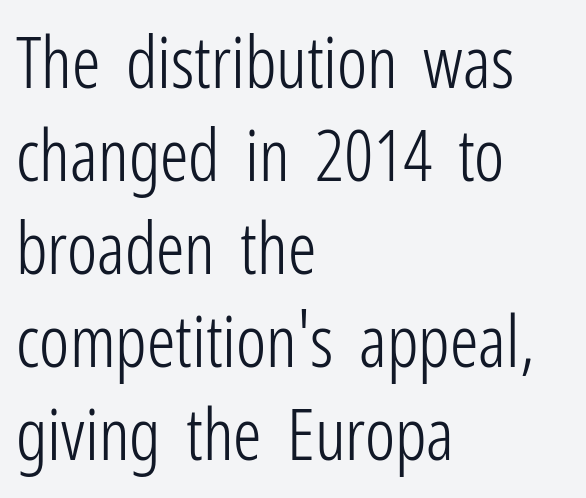
The image shows 71 px light, condensed sans-serif type, upright; set left-aligned, normal line spacing (1.31x), normal letter spacing, not underlined; low stroke contrast and a medium x-height.
